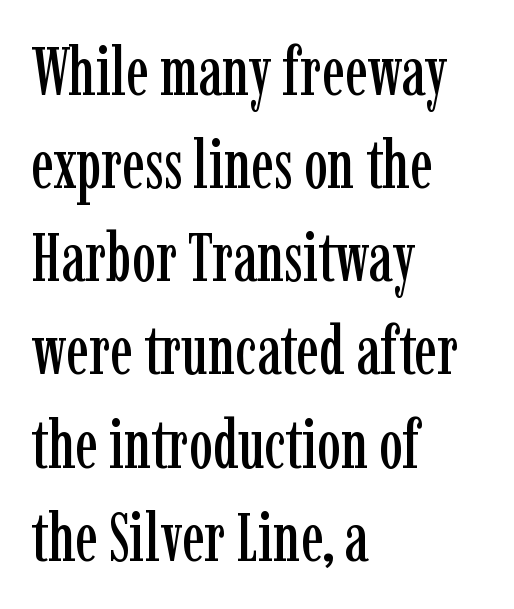
Q: Is the text italic (slanted)? A: No, it is upright.
Q: Is the typeface a serif or a sans-serif typeface? A: Serif.
Q: Is the text underlined? A: No.
Q: How is the paragraph aligned? A: Left-aligned.
Q: Is the spacing between letters normal or unusually wide? A: Normal.
Q: Is the spacing between lines tight, normal or loose? A: Normal.
Q: Width (condensed, normal, or wide)? A: Condensed.
Q: Stroke contrast? A: Low.
Q: x-height? A: Medium.
Q: Monospaced? A: No.
